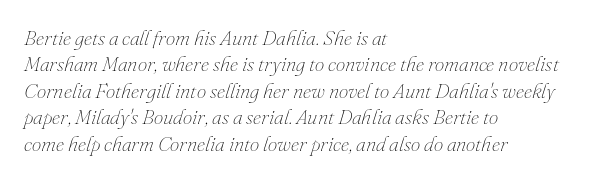
Q: Is the text bold? A: No.
Q: Is the text italic (slanted)? A: Yes, it leans right by about 16 degrees.
Q: Is the text underlined? A: No.
Q: How is the paragraph aligned? A: Left-aligned.
Q: Is the spacing between letters normal or unusually wide? A: Normal.
Q: Is the spacing between lines tight, normal or loose? A: Normal.
